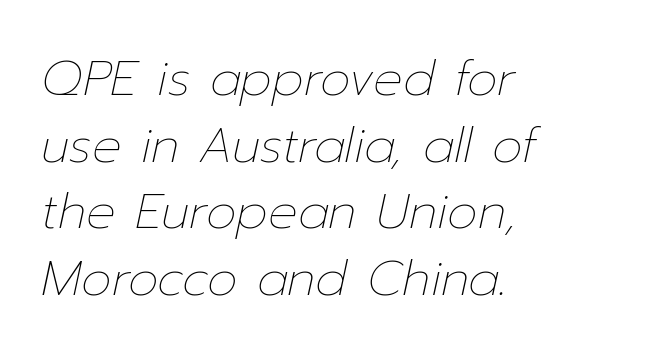
Q: Is the text bold? A: No.
Q: Is the text italic (slanted)? A: Yes, it leans right by about 12 degrees.
Q: Is the text underlined? A: No.
Q: How is the paragraph aligned? A: Left-aligned.
Q: Is the spacing between letters normal or unusually wide? A: Normal.
Q: Is the spacing between lines tight, normal or loose? A: Normal.
Q: Width (condensed, normal, or wide)? A: Normal.
Q: Stroke contrast? A: Low.
Q: x-height? A: Medium.
Q: Monospaced? A: No.
